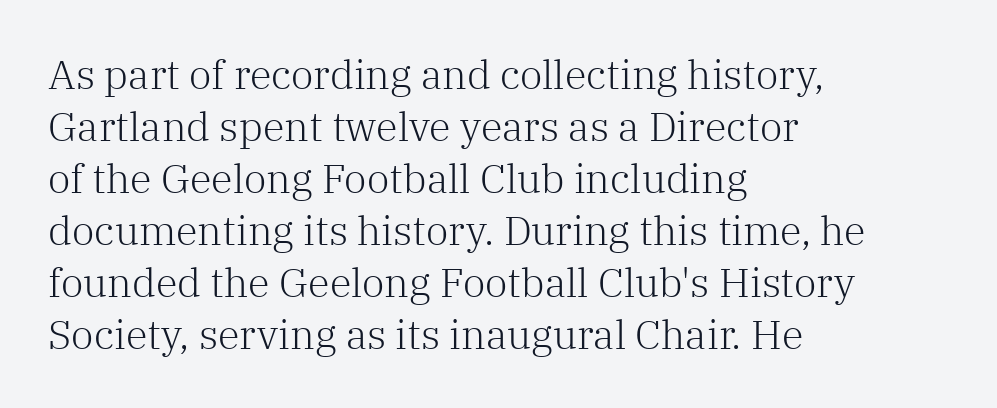
{"serif": "yes", "italic": "no", "bold": "no", "weight": "light", "width": "normal", "stroke_contrast": "low", "x_height": "medium", "monospaced": "no", "underline": "no", "align": "left", "line_spacing": "normal", "line_spacing_ratio": 1.3, "letter_spacing": "normal", "letter_spacing_em": 0.0, "glyph_px": 40}
